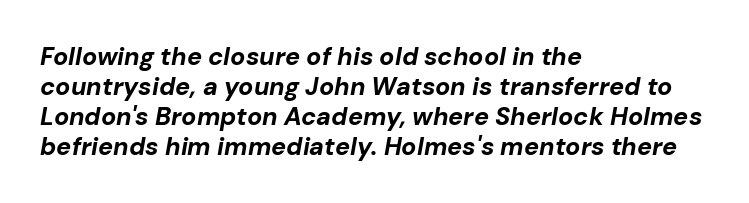
The image shows 25 px bold type, italic (leaning right); set left-aligned, line spacing 1.2x, normal letter spacing, not underlined.
